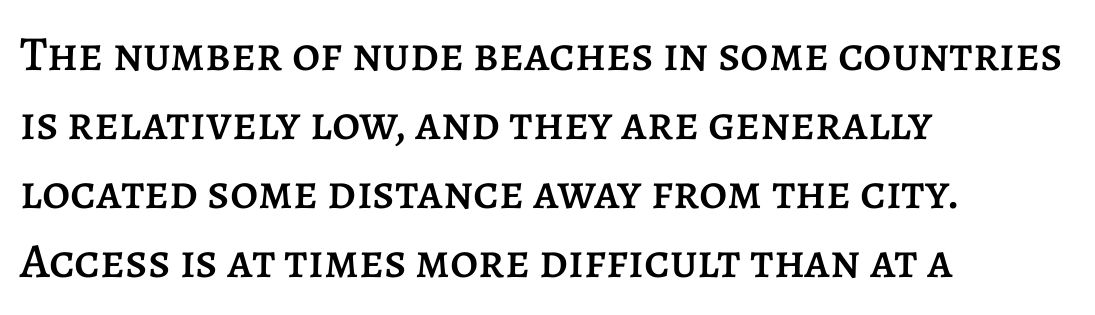
Is this a fixed-width face? No — the glyphs have proportional, varying widths. Caption: standard tracking, unaltered. Quick note: interline space is typical. The zone under the glyphs is completely vacant. A classic flush-left, rag-right setting is used for this passage.
